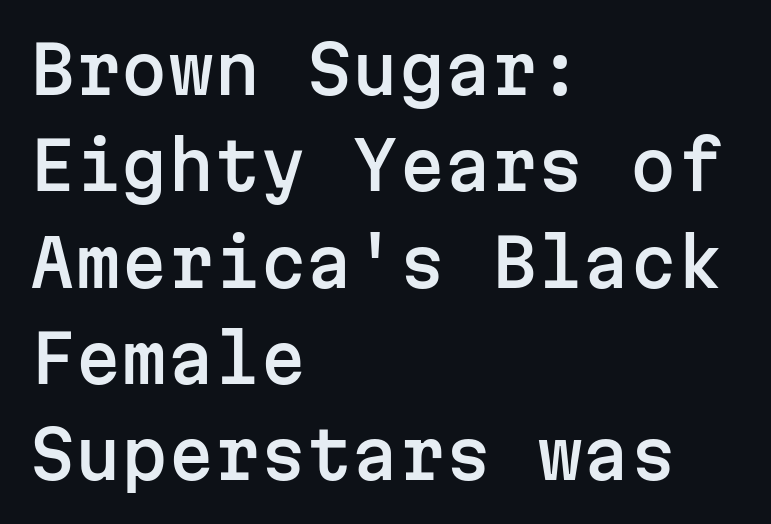
{"serif": "no", "italic": "no", "width": "normal", "stroke_contrast": "low", "x_height": "medium", "monospaced": "yes", "underline": "no", "align": "left", "line_spacing": "normal", "line_spacing_ratio": 1.46, "letter_spacing": "normal", "letter_spacing_em": 0.0, "glyph_px": 66}
